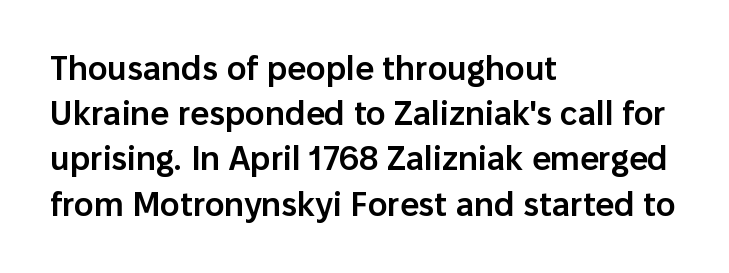
The image shows 33 px semibold sans-serif type, upright; set left-aligned, normal line spacing (1.37x), normal letter spacing, not underlined; low stroke contrast and a medium x-height.
